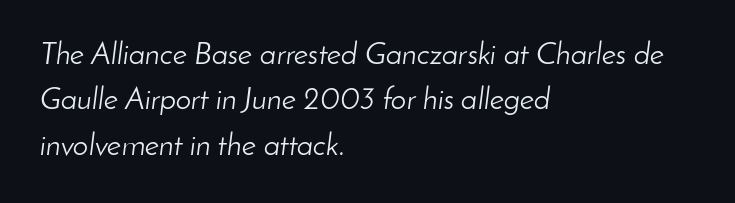
The image shows 31 px light type, italic (leaning right); set left-aligned, normal line spacing (1.46x), normal letter spacing, not underlined; low stroke contrast and a small x-height.
